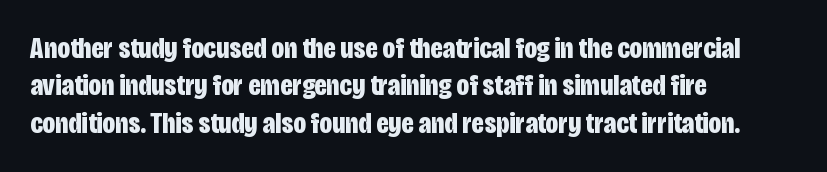
Q: Is the text bold? A: Yes.
Q: Is the text italic (slanted)? A: No, it is upright.
Q: Is the typeface a serif or a sans-serif typeface? A: Sans-serif.
Q: Is the text underlined? A: No.
Q: How is the paragraph aligned? A: Left-aligned.
Q: Is the spacing between letters normal or unusually wide? A: Normal.
Q: Is the spacing between lines tight, normal or loose? A: Normal.
Q: Width (condensed, normal, or wide)? A: Condensed.
Q: Stroke contrast? A: Low.
Q: x-height? A: Large.
Q: Monospaced? A: No.
